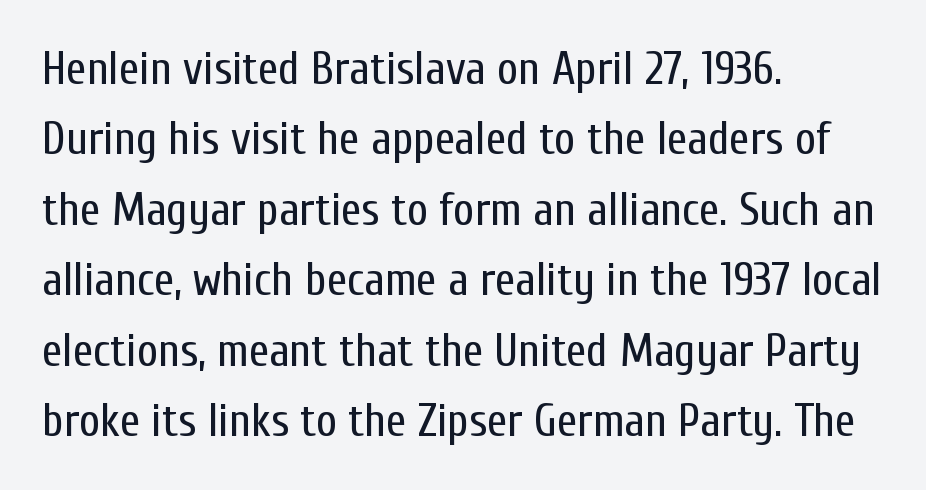
Q: Is the text bold? A: No.
Q: Is the text italic (slanted)? A: No, it is upright.
Q: Is the typeface a serif or a sans-serif typeface? A: Sans-serif.
Q: Is the text underlined? A: No.
Q: How is the paragraph aligned? A: Left-aligned.
Q: Is the spacing between letters normal or unusually wide? A: Normal.
Q: Is the spacing between lines tight, normal or loose? A: Normal.
Q: Width (condensed, normal, or wide)? A: Condensed.
Q: Stroke contrast? A: Low.
Q: x-height? A: Medium.
Q: Monospaced? A: No.
